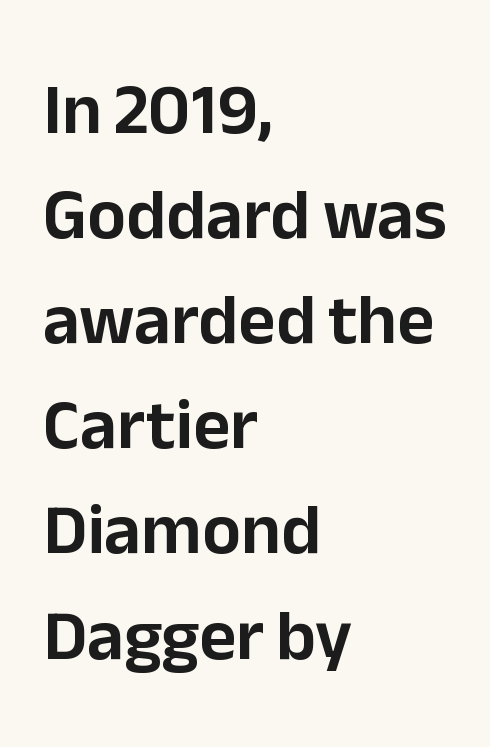
The image shows 72 px sans-serif type, upright; set left-aligned, normal line spacing (1.46x), normal letter spacing, not underlined; low stroke contrast and a medium x-height.
